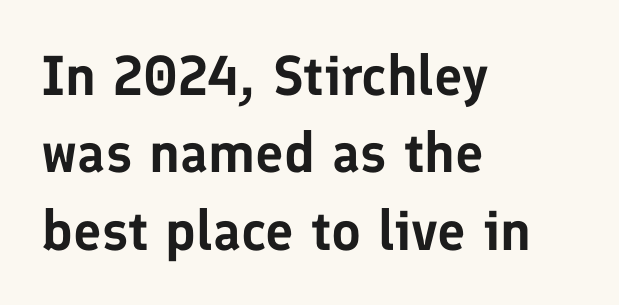
{"serif": "no", "italic": "no", "width": "normal", "stroke_contrast": "low", "x_height": "medium", "monospaced": "no", "underline": "no", "align": "left", "line_spacing": "normal", "line_spacing_ratio": 1.38, "letter_spacing": "normal", "letter_spacing_em": 0.0, "glyph_px": 56}
